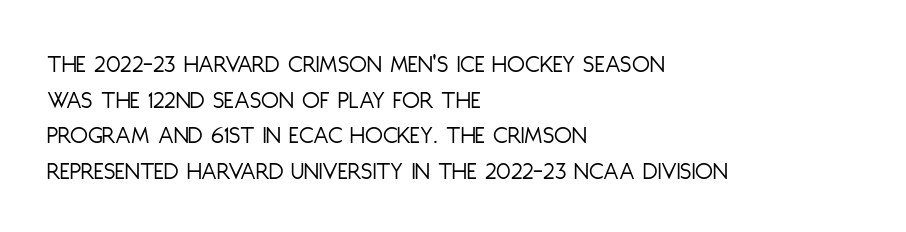
The image shows 26 px text type, upright; set left-aligned, normal line spacing (1.37x), normal letter spacing, not underlined.
